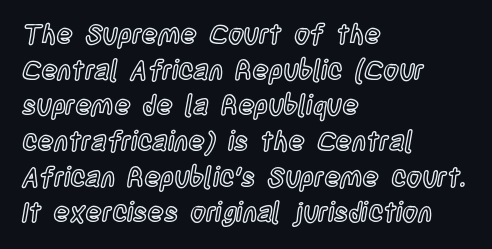
Q: Is the text italic (slanted)? A: Yes.
Q: Is the text underlined? A: No.
Q: How is the paragraph aligned? A: Left-aligned.
Q: Is the spacing between letters normal or unusually wide? A: Normal.
Q: Is the spacing between lines tight, normal or loose? A: Normal.
